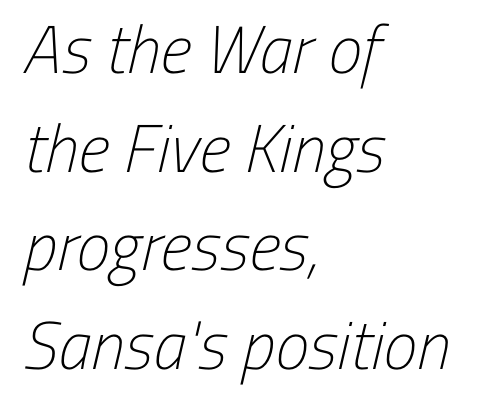
The image shows 68 px light, condensed sans-serif type; set left-aligned, normal line spacing (1.45x), normal letter spacing, not underlined; low stroke contrast and a medium x-height.
